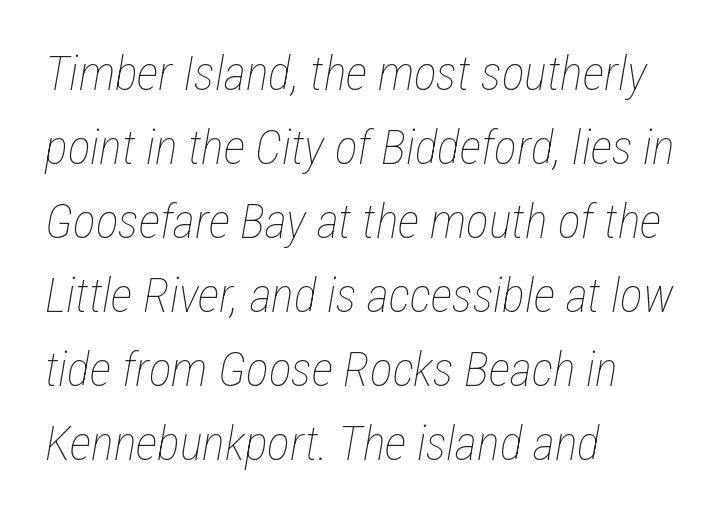
Do the characters align in a grid? No, the font is proportional. The typography opts for an oblique posture over an upright one. Regarding leading, the lines here are spaced in the standard way. Horizontally, the lines are justified to the leading edge only. The string is rendered with underlining switched off. Counters stay open thanks to moderate or lighter strokes.
